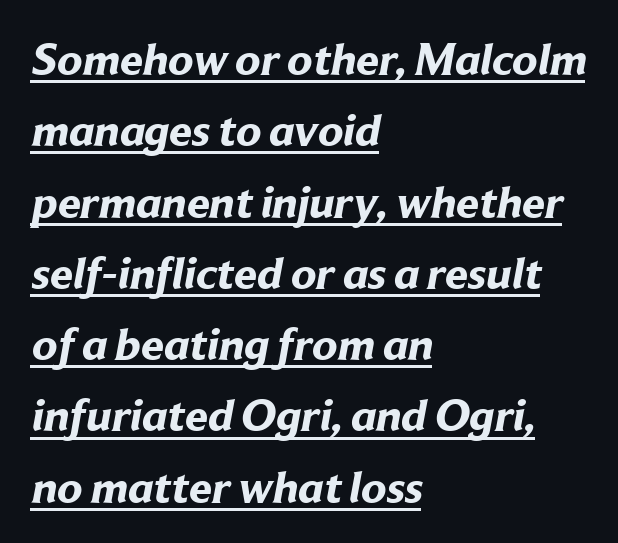
Q: Is the text bold? A: Yes.
Q: Is the typeface a serif or a sans-serif typeface? A: Sans-serif.
Q: Is the text underlined? A: Yes.
Q: How is the paragraph aligned? A: Left-aligned.
Q: Is the spacing between letters normal or unusually wide? A: Normal.
Q: Is the spacing between lines tight, normal or loose? A: Normal.
Q: Width (condensed, normal, or wide)? A: Normal.
Q: Stroke contrast? A: Low.
Q: x-height? A: Medium.
Q: Monospaced? A: No.
